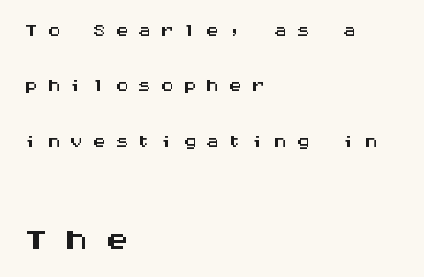
Typesetter's note — lower block bumped up in size, upper block left smaller. Note the uniform advance width — an 'i' takes as much space as an 'm'. The letters are spread apart with noticeably loose tracking. Nothing sits at the stroke ends, so this counts as sans-serif.
